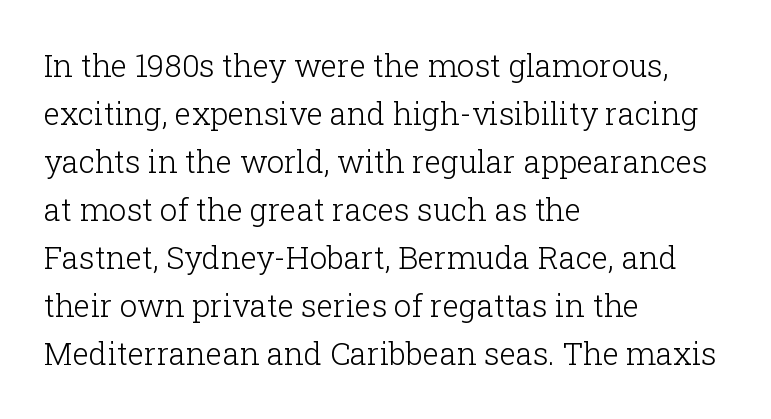
The image shows 31 px light serif type, upright; set left-aligned, normal line spacing (1.55x), normal letter spacing, not underlined; low stroke contrast and a medium x-height.
